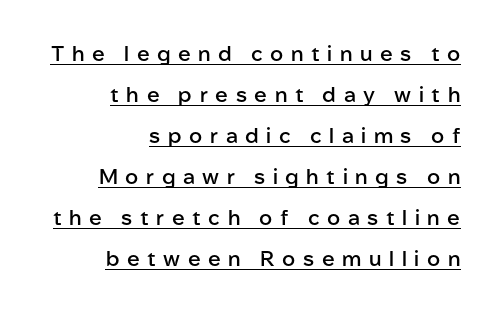
The passage shown has open, widely tracked lettering throughout. The typesetter chose a ragged-left arrangement here. Students, observe the line beneath the letters — that is underlining. Does the lettering tilt? It doesn't — this is upright.
